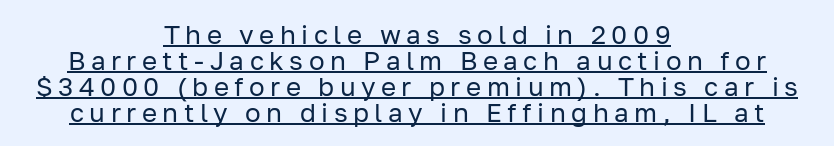
Q: Is the text bold? A: No.
Q: Is the text italic (slanted)? A: No, it is upright.
Q: Is the text underlined? A: Yes.
Q: How is the paragraph aligned? A: Centered.
Q: Is the spacing between letters normal or unusually wide? A: Unusually wide.
Q: Is the spacing between lines tight, normal or loose? A: Tight.
